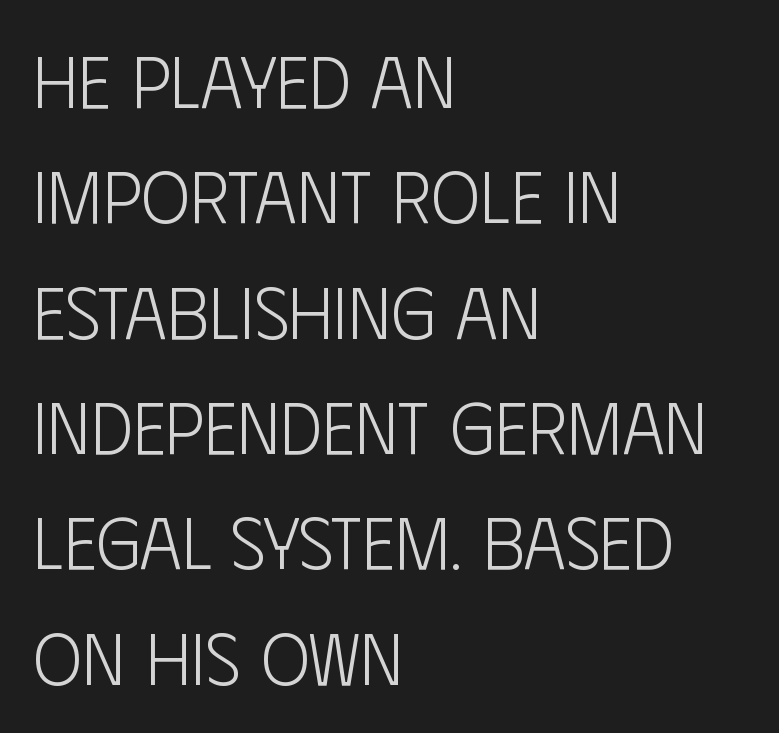
The weight tops out at a normal text grade. Where is the straight margin? On the left. The font's upright variant was chosen for this text. Regular leading. These lines are composed in type without serifs.
